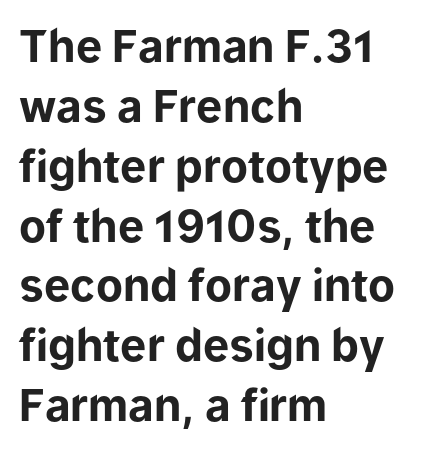
Q: Is the text bold? A: Yes.
Q: Is the text italic (slanted)? A: No, it is upright.
Q: Is the typeface a serif or a sans-serif typeface? A: Sans-serif.
Q: Is the text underlined? A: No.
Q: How is the paragraph aligned? A: Left-aligned.
Q: Is the spacing between letters normal or unusually wide? A: Normal.
Q: Is the spacing between lines tight, normal or loose? A: Normal.
Q: Width (condensed, normal, or wide)? A: Normal.
Q: Stroke contrast? A: Low.
Q: x-height? A: Medium.
Q: Monospaced? A: No.
